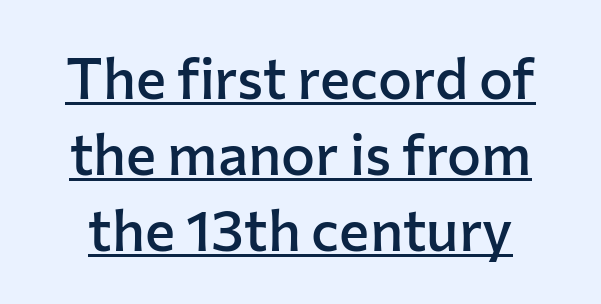
Q: Is the text bold? A: Semi-bold.
Q: Is the text italic (slanted)? A: No, it is upright.
Q: Is the typeface a serif or a sans-serif typeface? A: Sans-serif.
Q: Is the text underlined? A: Yes.
Q: Is the spacing between letters normal or unusually wide? A: Normal.
Q: Is the spacing between lines tight, normal or loose? A: Normal.
Q: Width (condensed, normal, or wide)? A: Normal.
Q: Stroke contrast? A: Low.
Q: x-height? A: Medium.
Q: Monospaced? A: No.
